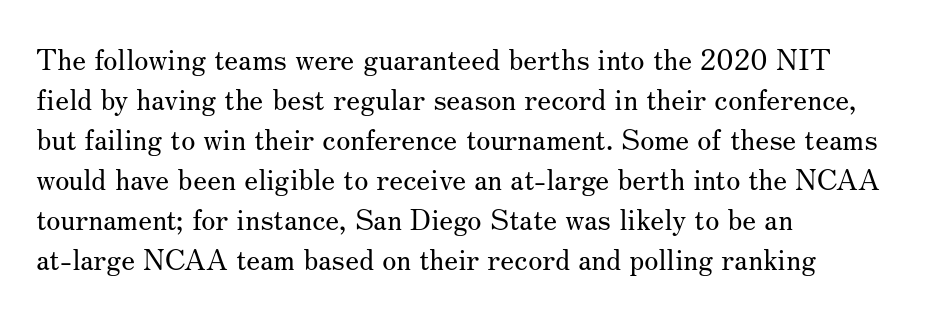
The face used here is seriffed, in the tradition of book romans. Heaviness? Minimal to ordinary, like unemphasized prose. Observe the ordinary spacing: letters are neighbours, not strangers. This sample has the flowing, uneven cadence of proportional lettering.
